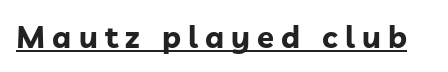
{"serif": "no", "italic": "no", "bold": "yes", "weight": "bold", "width": "normal", "stroke_contrast": "low", "x_height": "medium", "monospaced": "no", "underline": "yes", "letter_spacing": "wide", "letter_spacing_em": 0.23, "glyph_px": 31}
